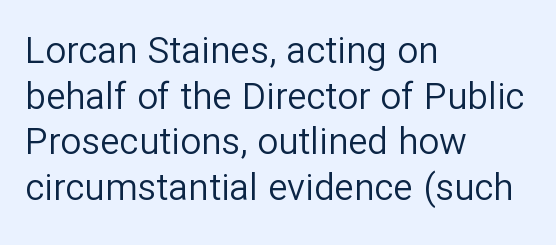
Q: Is the text bold? A: No.
Q: Is the text italic (slanted)? A: No, it is upright.
Q: Is the typeface a serif or a sans-serif typeface? A: Sans-serif.
Q: Is the text underlined? A: No.
Q: How is the paragraph aligned? A: Left-aligned.
Q: Is the spacing between letters normal or unusually wide? A: Normal.
Q: Width (condensed, normal, or wide)? A: Normal.
Q: Stroke contrast? A: Low.
Q: x-height? A: Medium.
Q: Monospaced? A: No.
